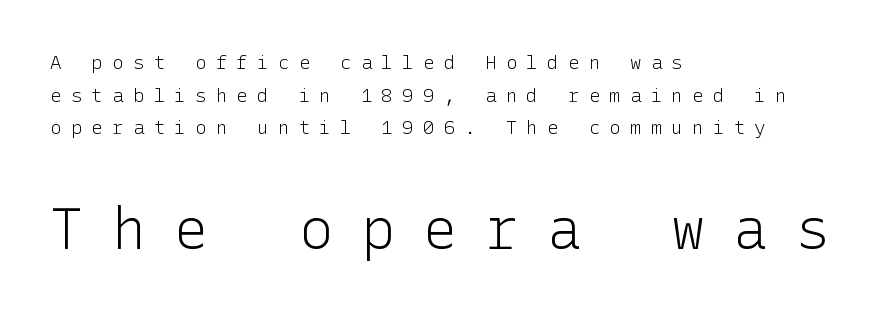
The letterforms stand isolated, each surrounded by extra space. Size hierarchy here favors the trailing block over the leading one. No chunkiness to these letters — they're not bold. The zone under the glyphs is completely vacant. Check where the strokes stop: nothing finishes them off — pure sans. Leftover space on each line is placed entirely after the last word.
